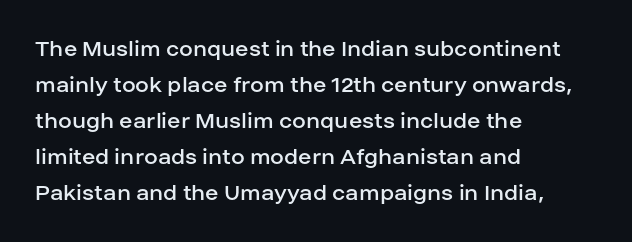
The image shows 25 px text type, upright; set left-aligned, normal line spacing (1.44x), normal letter spacing, not underlined.
